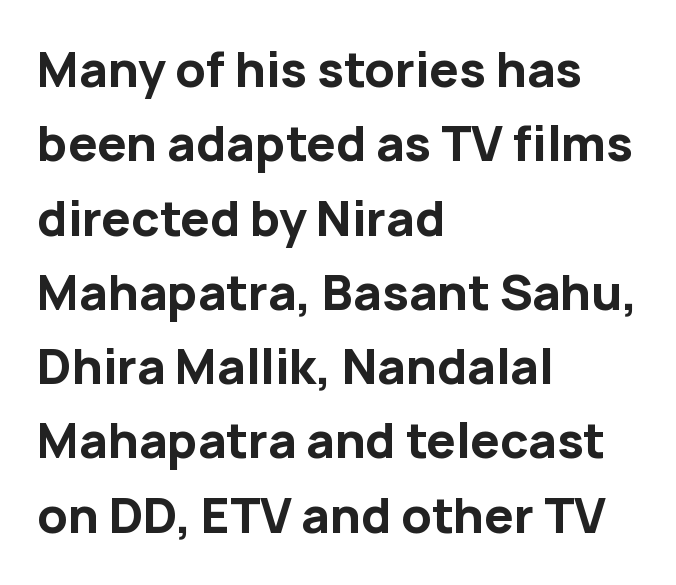
Letter spacing: default. This rendering features lettering with no underline. The lettering holds an erect, upright posture throughout. The designer left line spacing at the default.
